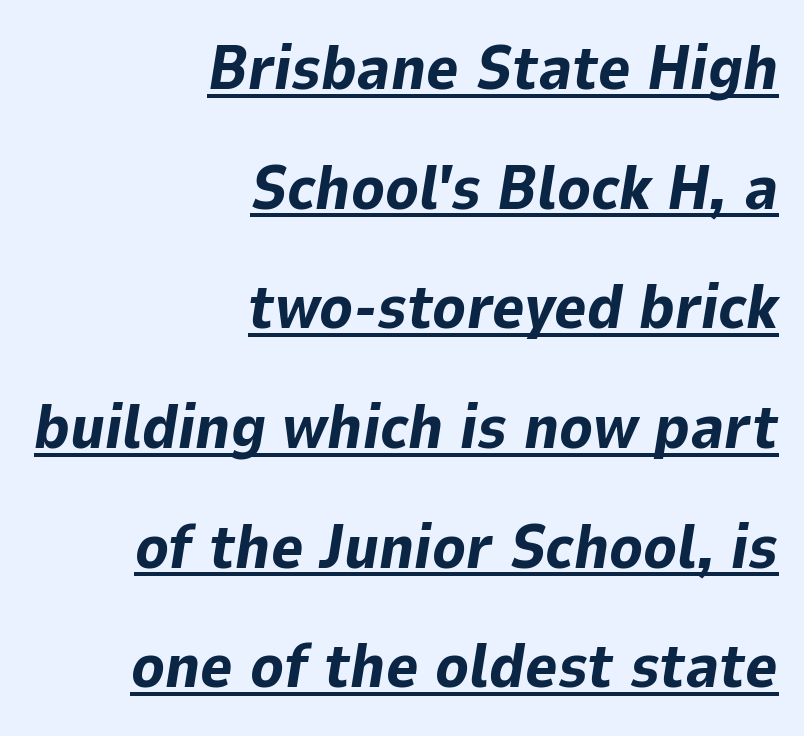
The image shows 62 px bold type, italic (leaning right); set right-aligned, loose line spacing (1.93x), normal letter spacing, underlined; low stroke contrast and a medium x-height.
